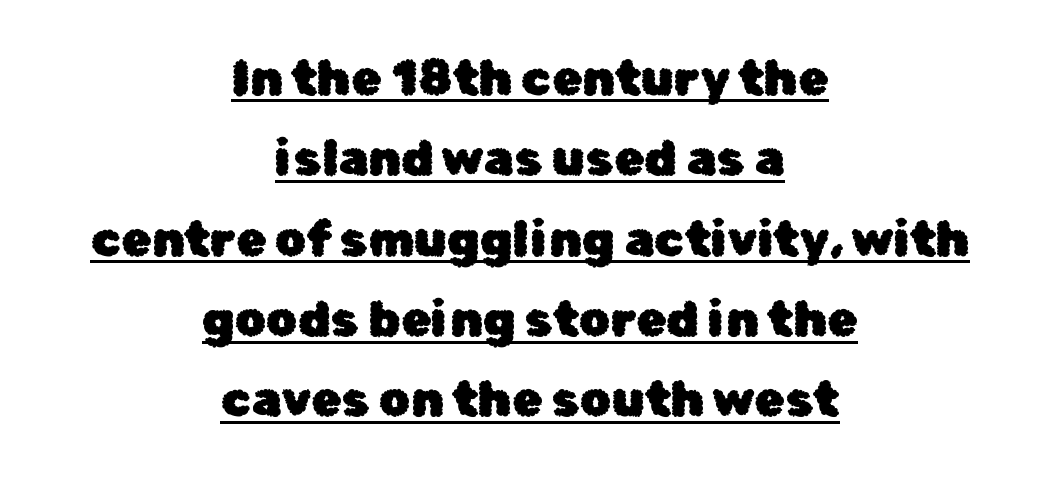
{"serif": "no", "italic": "no", "width": "normal", "stroke_contrast": "low", "x_height": "medium", "monospaced": "no", "underline": "yes", "align": "center", "line_spacing": "normal", "line_spacing_ratio": 1.64, "letter_spacing": "normal", "letter_spacing_em": 0.0, "glyph_px": 49}
